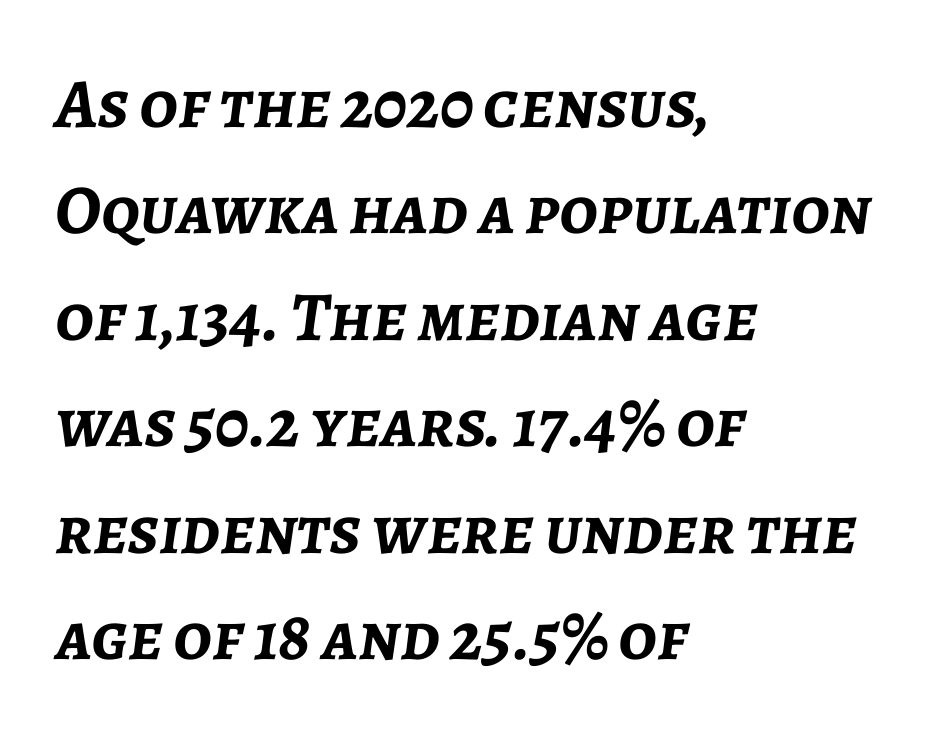
The image shows 70 px semibold type, italic (leaning right); set left-aligned, normal line spacing (1.52x), normal letter spacing, not underlined; low stroke contrast and a medium x-height.
